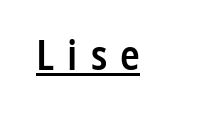
How heavy is the stroke? Medium-heavy — a semibold, shy of bold. Unlike a traditional serif, this face leaves its strokes unadorned. A rule runs beneath these lines of type. A roman cut, with each character standing at attention. The face used here is proportionally spaced, like ordinary book or web type.
